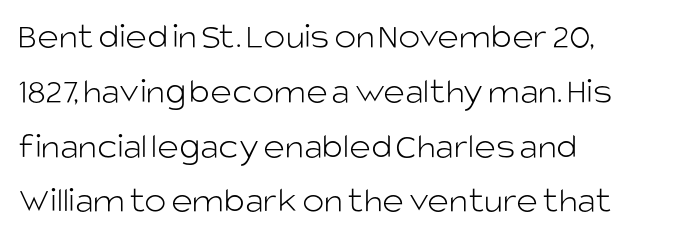
The image shows 37 px light sans-serif type, upright; set left-aligned, normal line spacing (1.48x), normal letter spacing, not underlined; low stroke contrast and a large x-height.
